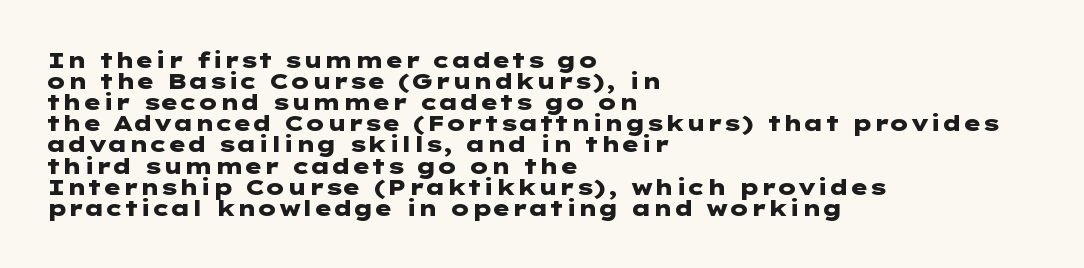
Short note: letters normally spaced. A typesetter would mark this as roman, not italic. Left-aligned paragraph, ragged on the right. The block of text is dense from top to bottom, with scant space between rows. Nobody drew a line under any word here. Strokes here are thick enough to call this a true bold.
